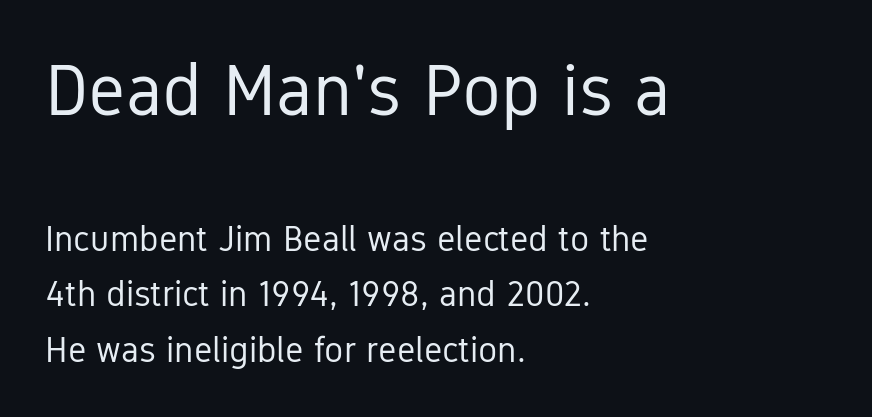
The image shows 73 px regular-weight, condensed sans-serif type, upright; set left-aligned, normal line spacing (1.54x), normal letter spacing, not underlined; the first (top) block is 2.03x larger; low stroke contrast and a medium x-height.
